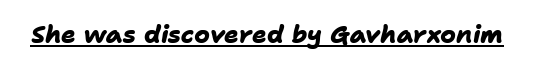
Q: Is the text bold? A: Yes.
Q: Is the text underlined? A: Yes.
Q: Is the spacing between letters normal or unusually wide? A: Normal.
